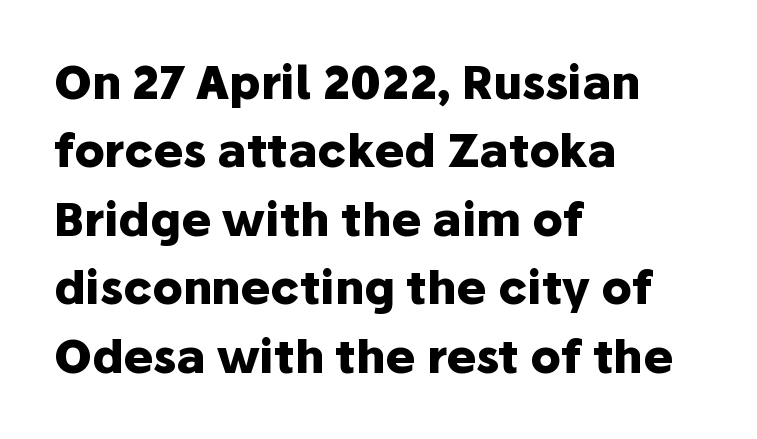
Q: Is the text bold? A: Yes.
Q: Is the text italic (slanted)? A: No, it is upright.
Q: Is the typeface a serif or a sans-serif typeface? A: Sans-serif.
Q: Is the text underlined? A: No.
Q: How is the paragraph aligned? A: Left-aligned.
Q: Is the spacing between letters normal or unusually wide? A: Normal.
Q: Is the spacing between lines tight, normal or loose? A: Normal.
Q: Width (condensed, normal, or wide)? A: Normal.
Q: Stroke contrast? A: Low.
Q: x-height? A: Medium.
Q: Monospaced? A: No.
